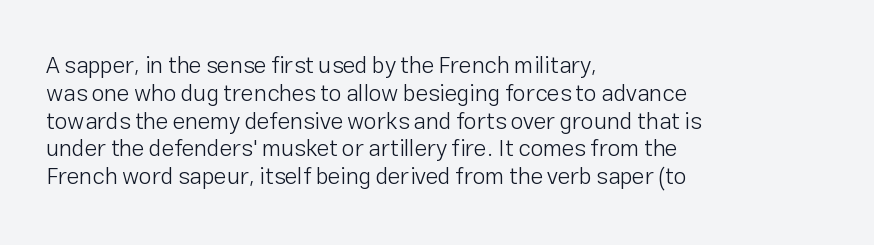
Q: Is the text bold? A: No.
Q: Is the text italic (slanted)? A: No, it is upright.
Q: Is the text underlined? A: No.
Q: How is the paragraph aligned? A: Left-aligned.
Q: Is the spacing between letters normal or unusually wide? A: Normal.
